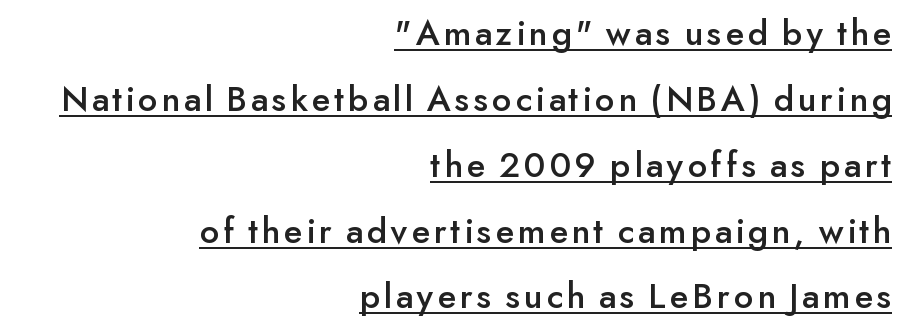
{"serif": "no", "italic": "no", "width": "normal", "stroke_contrast": "low", "x_height": "small", "monospaced": "no", "underline": "yes", "align": "right", "line_spacing_ratio": 1.78, "glyph_px": 37}
